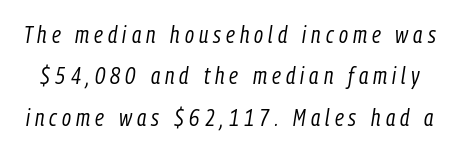
Q: Is the text bold? A: No.
Q: Is the text italic (slanted)? A: Yes, it leans right by about 9 degrees.
Q: Is the text underlined? A: No.
Q: Is the spacing between letters normal or unusually wide? A: Unusually wide.
